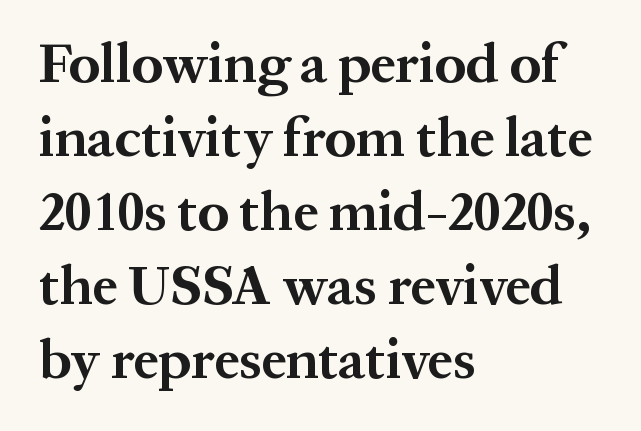
Ordinary non-slanted type is in use. The space directly below the letters is spotless. In CSS terms this would be text-align: left. I'd describe the lettering as bold — thick and assertive. A typesetter would label this face a serif.
